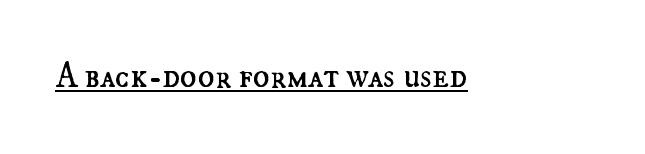
The image shows 35 px regular-weight type, upright; set normal letter spacing, underlined; medium stroke contrast and a small x-height.
